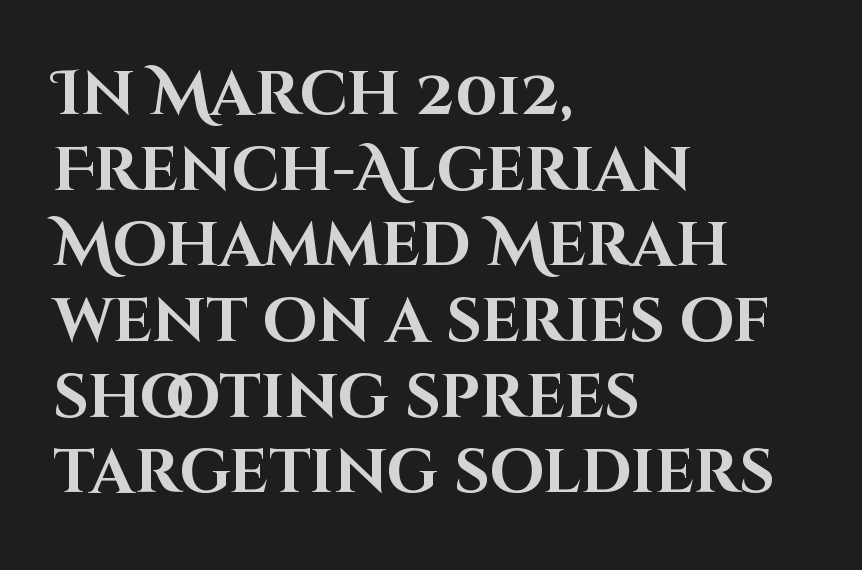
{"serif": "no", "italic": "no", "bold": "yes", "weight": "bold", "width": "normal", "stroke_contrast": "high", "x_height": "large", "monospaced": "no", "underline": "no", "align": "left", "line_spacing_ratio": 1.22, "letter_spacing": "normal", "letter_spacing_em": 0.0, "glyph_px": 62}
